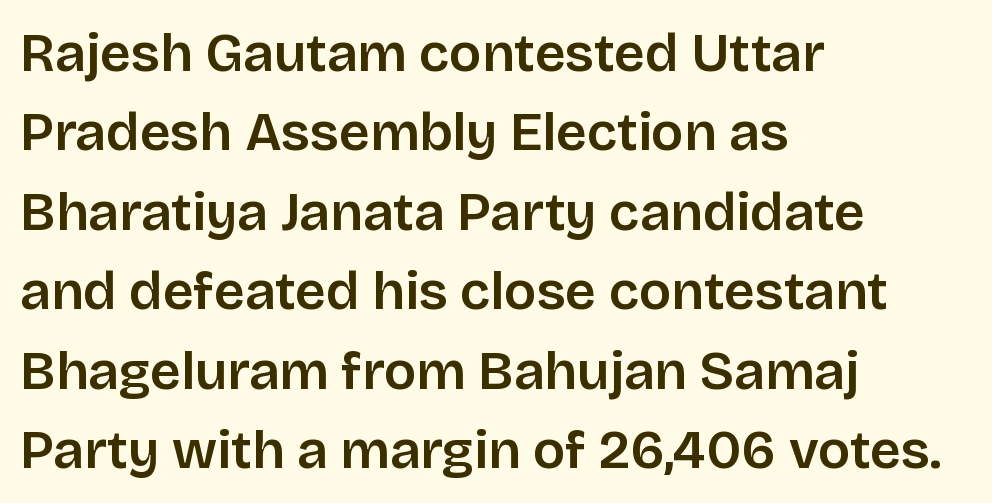
{"serif": "no", "italic": "no", "bold": "semi", "weight": "semibold", "width": "normal", "stroke_contrast": "low", "x_height": "large", "monospaced": "no", "underline": "no", "align": "left", "line_spacing": "normal", "line_spacing_ratio": 1.47, "letter_spacing": "normal", "letter_spacing_em": 0.0, "glyph_px": 54}
